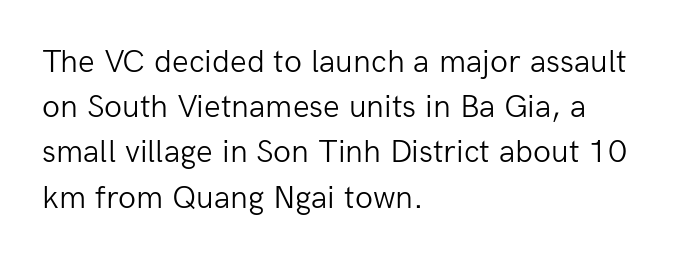
{"serif": "no", "italic": "no", "bold": "no", "weight": "light", "width": "normal", "stroke_contrast": "low", "x_height": "medium", "monospaced": "no", "underline": "no", "align": "left", "line_spacing": "normal", "line_spacing_ratio": 1.37, "letter_spacing": "normal", "letter_spacing_em": 0.0, "glyph_px": 33}
